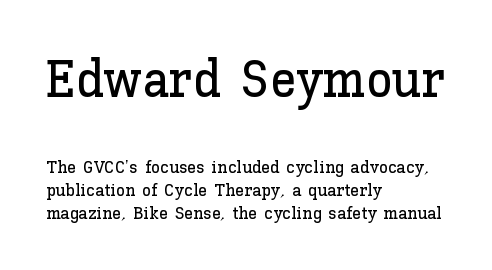
Anything drawn beneath the words? Only blank space. Line starts are locked; line ends wander. Vertical spacing — default. Observe the ordinary spacing: letters are neighbours, not strangers.
